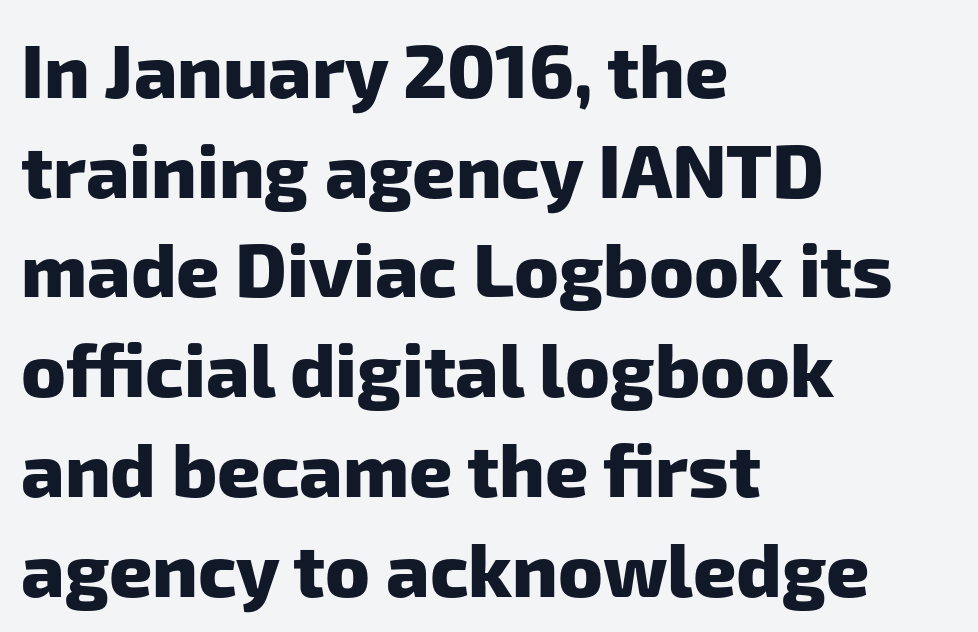
Q: Is the text bold? A: Yes.
Q: Is the typeface a serif or a sans-serif typeface? A: Sans-serif.
Q: Is the text underlined? A: No.
Q: How is the paragraph aligned? A: Left-aligned.
Q: Is the spacing between letters normal or unusually wide? A: Normal.
Q: Is the spacing between lines tight, normal or loose? A: Normal.
Q: Width (condensed, normal, or wide)? A: Normal.
Q: Stroke contrast? A: Low.
Q: x-height? A: Medium.
Q: Monospaced? A: No.
